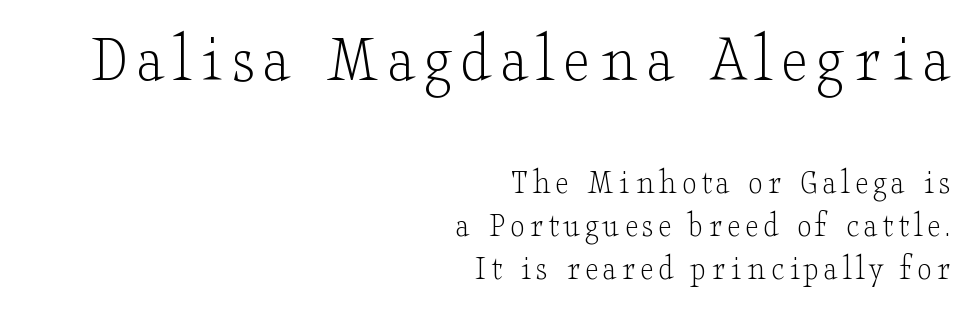
Nothing heavy about these letters — not bold at all. The passage shown begins with its larger block and ends with its smaller one. The passage shown is typeset with a serif family. Has an underline been added? It has not. The passage shown is typed in a proportional face where columns would drift. Posture: upright roman.
